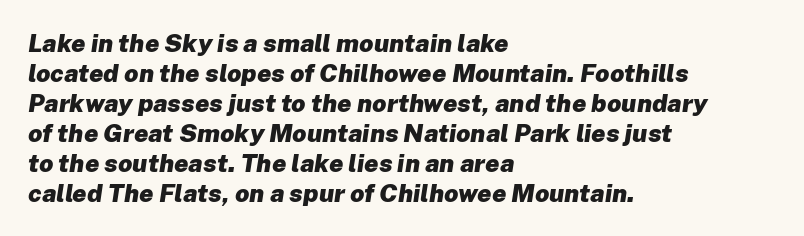
Q: Is the text bold? A: Yes.
Q: Is the text italic (slanted)? A: Yes, it leans right by about 8 degrees.
Q: Is the text underlined? A: No.
Q: How is the paragraph aligned? A: Left-aligned.
Q: Is the spacing between letters normal or unusually wide? A: Normal.
